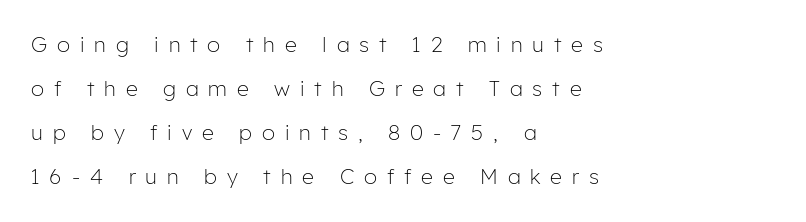
Compared with a typical body face, this is equally light or lighter still. Compared with typical body copy, the letter spacing here is much looser. Compared with typical paragraphs, the rows here are farther apart. Horizontally, the lines are justified to the leading edge only. The passage shown is not underscored anywhere. The type sits square on the baseline with zero lean.
